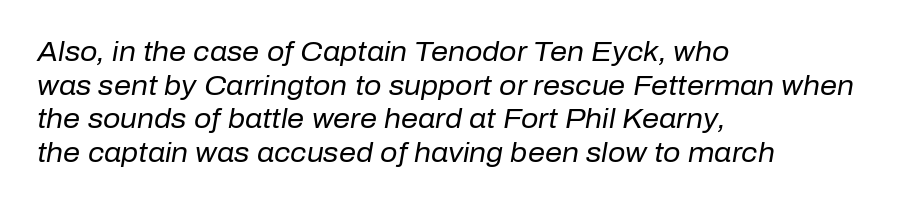
{"italic": "yes", "lean": "right", "slant_degrees": 10, "bold": "no", "underline": "no", "align": "left", "line_spacing": "normal", "line_spacing_ratio": 1.25, "letter_spacing": "normal", "letter_spacing_em": 0.0, "glyph_px": 27}
